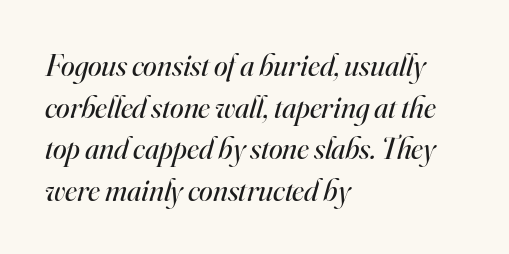
Q: Is the text bold? A: No.
Q: Is the text italic (slanted)? A: Yes, it leans right by about 16 degrees.
Q: Is the typeface a serif or a sans-serif typeface? A: Serif.
Q: Is the text underlined? A: No.
Q: How is the paragraph aligned? A: Left-aligned.
Q: Is the spacing between letters normal or unusually wide? A: Normal.
Q: Is the spacing between lines tight, normal or loose? A: Normal.
Q: Width (condensed, normal, or wide)? A: Normal.
Q: Stroke contrast? A: High.
Q: x-height? A: Small.
Q: Monospaced? A: No.
